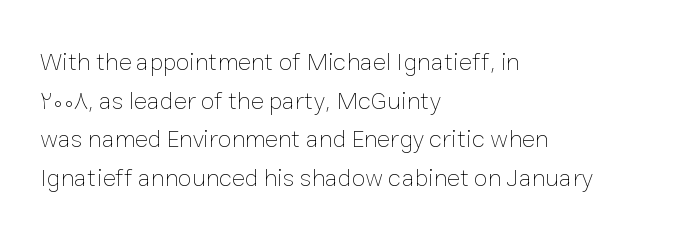
The image shows 25 px text type, upright; set left-aligned, normal line spacing (1.55x), normal letter spacing, not underlined.
